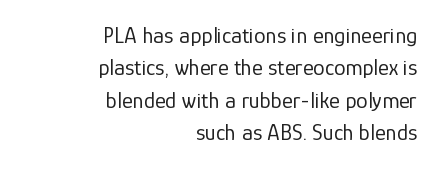
{"italic": "no", "bold": "no", "underline": "no", "align": "right", "line_spacing": "normal", "line_spacing_ratio": 1.41, "letter_spacing": "normal", "letter_spacing_em": 0.0, "glyph_px": 23}
